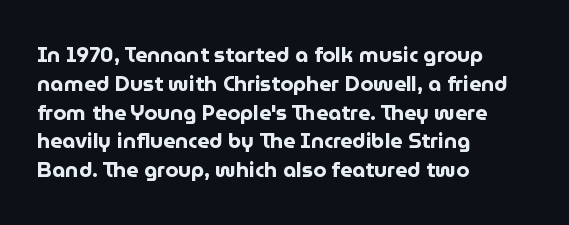
Q: Is the text bold? A: Yes.
Q: Is the text italic (slanted)? A: No, it is upright.
Q: Is the text underlined? A: No.
Q: How is the paragraph aligned? A: Left-aligned.
Q: Is the spacing between letters normal or unusually wide? A: Normal.
Q: Is the spacing between lines tight, normal or loose? A: Normal.
